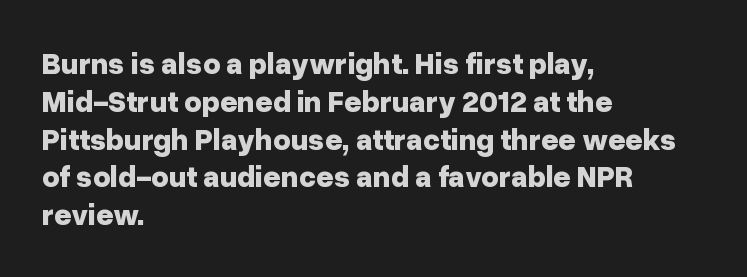
{"serif": "no", "italic": "no", "bold": "yes", "weight": "bold", "width": "normal", "stroke_contrast": "low", "x_height": "medium", "monospaced": "no", "underline": "no", "align": "left", "line_spacing": "normal", "line_spacing_ratio": 1.26, "letter_spacing": "normal", "letter_spacing_em": 0.0, "glyph_px": 30}
